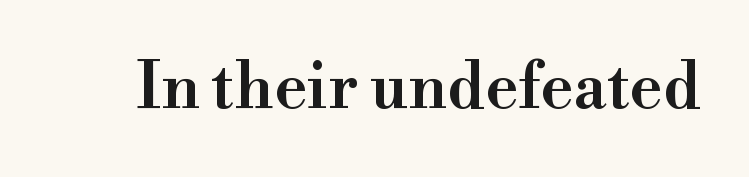
Bold? Not quite — semibold, heavier than regular but stopping short. This sample uses a serif face. The specimen omits any rule beneath the text block's lines. The horizontal fit of the characters is conventional and even. Ascenders rise straight up at ninety degrees. The letters advance in unequal steps, a hallmark of proportional type.
